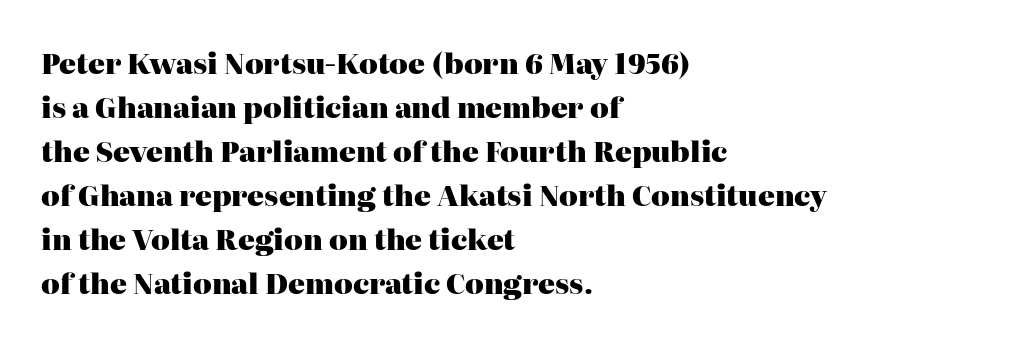
Horizontal bands of white between lines are of average thickness. A serif font was chosen for this passage. It's the straight-up-and-down kind of type. Has an underline been added? It has not. Strong, thick strokes mark this as bold type. Is the block centered? No — it sits flush against the left margin.
